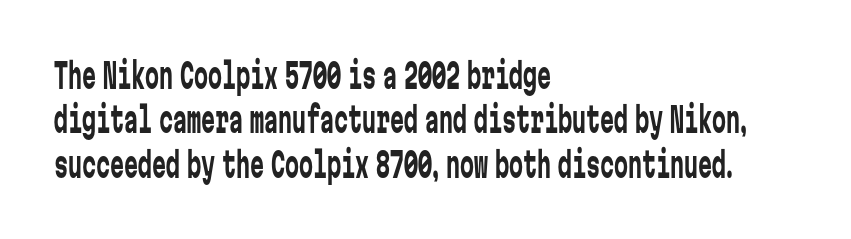
Q: Is the text bold? A: No.
Q: Is the text italic (slanted)? A: No, it is upright.
Q: Is the typeface a serif or a sans-serif typeface? A: Sans-serif.
Q: Is the text underlined? A: No.
Q: How is the paragraph aligned? A: Left-aligned.
Q: Is the spacing between letters normal or unusually wide? A: Normal.
Q: Is the spacing between lines tight, normal or loose? A: Normal.
Q: Width (condensed, normal, or wide)? A: Condensed.
Q: Stroke contrast? A: Low.
Q: x-height? A: Medium.
Q: Monospaced? A: Yes.
